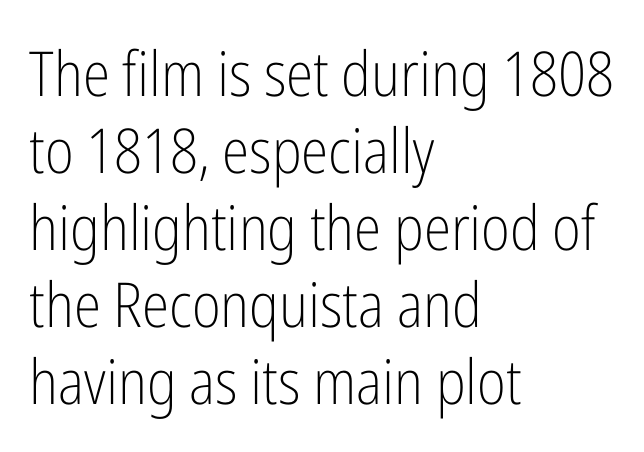
Q: Is the text bold? A: No.
Q: Is the text italic (slanted)? A: No, it is upright.
Q: Is the typeface a serif or a sans-serif typeface? A: Sans-serif.
Q: Is the text underlined? A: No.
Q: How is the paragraph aligned? A: Left-aligned.
Q: Is the spacing between letters normal or unusually wide? A: Normal.
Q: Width (condensed, normal, or wide)? A: Condensed.
Q: Stroke contrast? A: Low.
Q: x-height? A: Medium.
Q: Monospaced? A: No.
